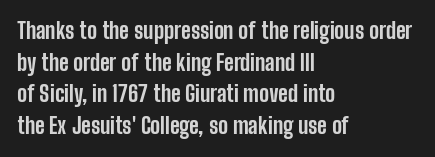
{"italic": "no", "bold": "yes", "underline": "no", "align": "left", "line_spacing": "normal", "line_spacing_ratio": 1.44, "letter_spacing": "normal", "letter_spacing_em": 0.0, "glyph_px": 22}
